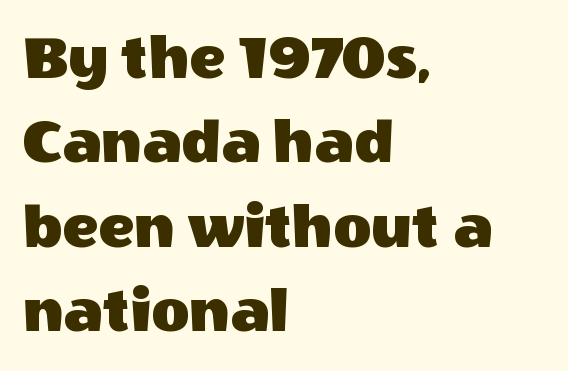
The image shows 66 px sans-serif type, upright; set left-aligned, normal line spacing (1.28x), normal letter spacing, not underlined; a large x-height.
